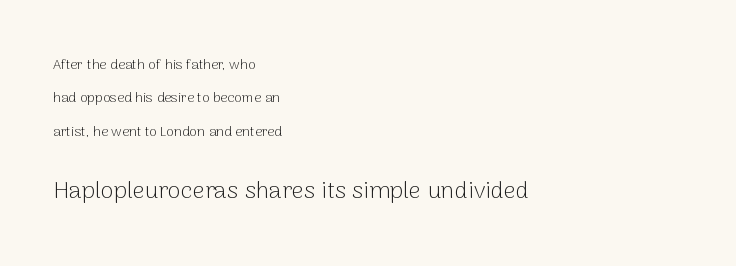
The lettering holds an erect, upright posture throughout. Compared with typical paragraphs, the rows here are farther apart. Stroke thickness stays within the range of a standard reading face or lighter. Which margin do the lines hug? The left one — the right edge is uneven.
